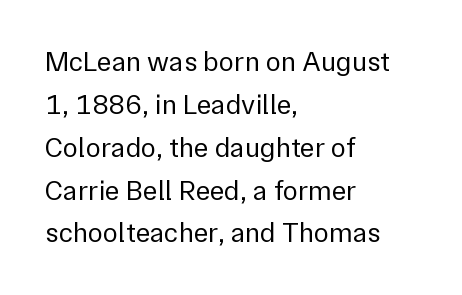
Q: Is the text bold? A: No.
Q: Is the text italic (slanted)? A: No, it is upright.
Q: Is the typeface a serif or a sans-serif typeface? A: Sans-serif.
Q: Is the text underlined? A: No.
Q: How is the paragraph aligned? A: Left-aligned.
Q: Is the spacing between letters normal or unusually wide? A: Normal.
Q: Is the spacing between lines tight, normal or loose? A: Normal.
Q: Width (condensed, normal, or wide)? A: Normal.
Q: x-height? A: Medium.
Q: Monospaced? A: No.
